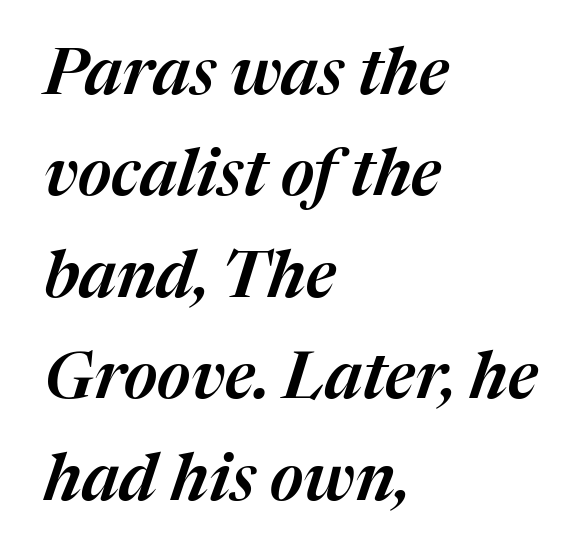
The image shows 65 px text type, italic (leaning right); set left-aligned, normal line spacing (1.56x), normal letter spacing, not underlined; medium stroke contrast and a medium x-height.
